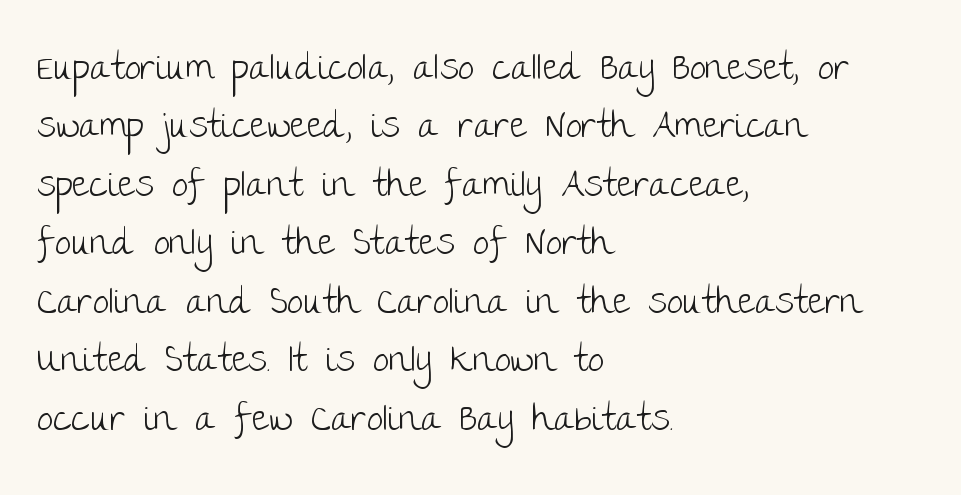
The image shows 37 px light sans-serif type, upright; set left-aligned, normal line spacing (1.58x), normal letter spacing, not underlined; low stroke contrast and a large x-height.
